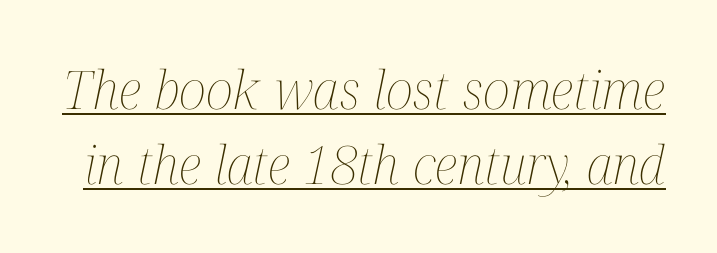
Quick note: underline on. Each new line begins a customary step beneath the previous one. The face used here is proportionally spaced, like ordinary book or web type. Weight: not bold — regular or lighter. Emphasis-style slanted type is in use.
